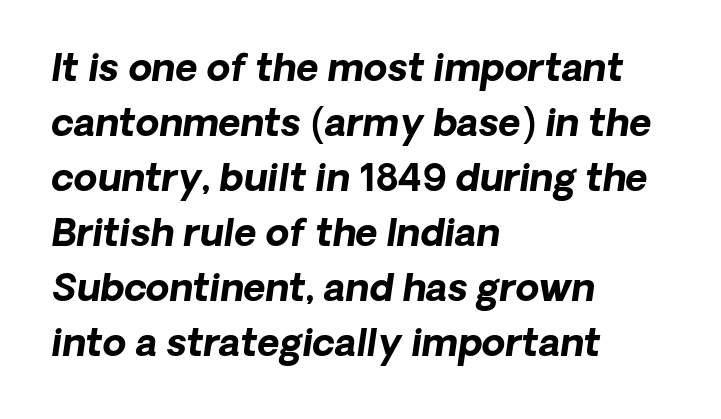
Q: Is the text bold? A: Yes.
Q: Is the text italic (slanted)? A: Yes, it leans right by about 8 degrees.
Q: Is the text underlined? A: No.
Q: How is the paragraph aligned? A: Left-aligned.
Q: Is the spacing between letters normal or unusually wide? A: Normal.
Q: Is the spacing between lines tight, normal or loose? A: Normal.
Q: Width (condensed, normal, or wide)? A: Normal.
Q: Stroke contrast? A: Low.
Q: x-height? A: Medium.
Q: Monospaced? A: No.
